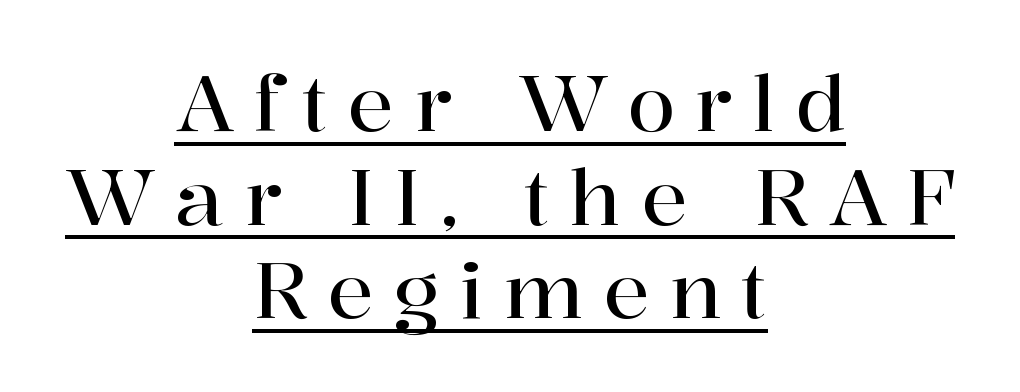
Q: Is the text italic (slanted)? A: No, it is upright.
Q: Is the typeface a serif or a sans-serif typeface? A: Serif.
Q: Is the text underlined? A: Yes.
Q: How is the paragraph aligned? A: Centered.
Q: Is the spacing between letters normal or unusually wide? A: Unusually wide.
Q: Width (condensed, normal, or wide)? A: Normal.
Q: Stroke contrast? A: High.
Q: x-height? A: Medium.
Q: Monospaced? A: No.
